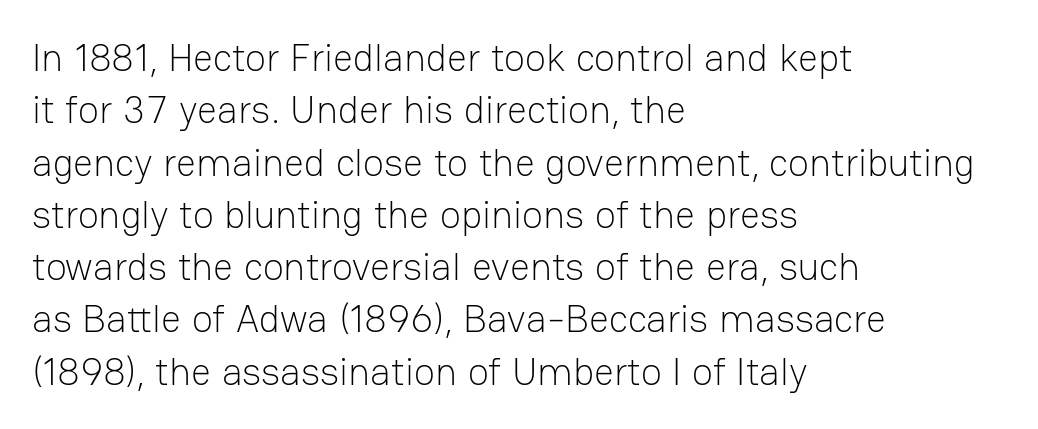
The image shows 39 px light sans-serif type, upright; set left-aligned, normal line spacing (1.34x), normal letter spacing, not underlined; low stroke contrast and a medium x-height.
